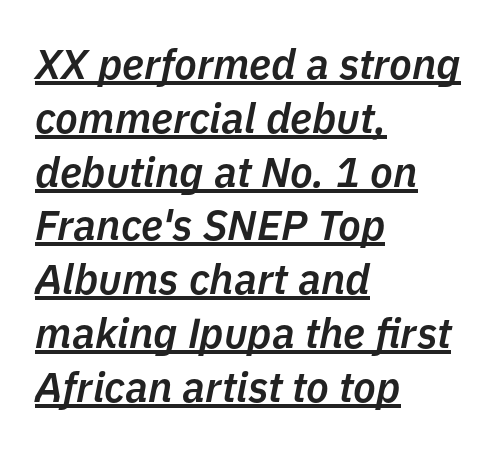
The image shows 42 px semibold type, italic (leaning right); set left-aligned, normal line spacing (1.28x), normal letter spacing, underlined; low stroke contrast and a medium x-height.
